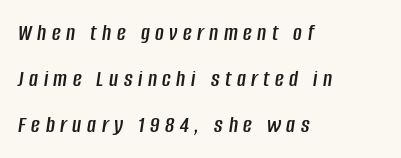
The image shows 24 px text type, italic (leaning right); set left-aligned, loose line spacing (1.91x), unusually wide letter spacing (+0.23 em), not underlined.
